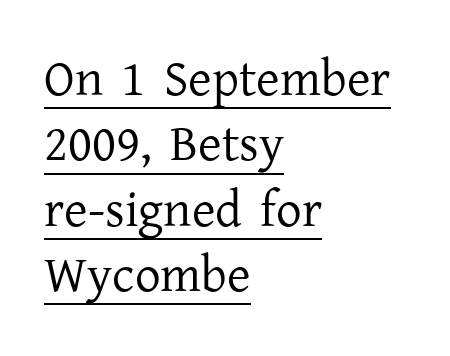
The image shows 51 px regular-weight serif type, upright; set left-aligned, normal line spacing (1.28x), normal letter spacing, underlined; low stroke contrast and a medium x-height.
